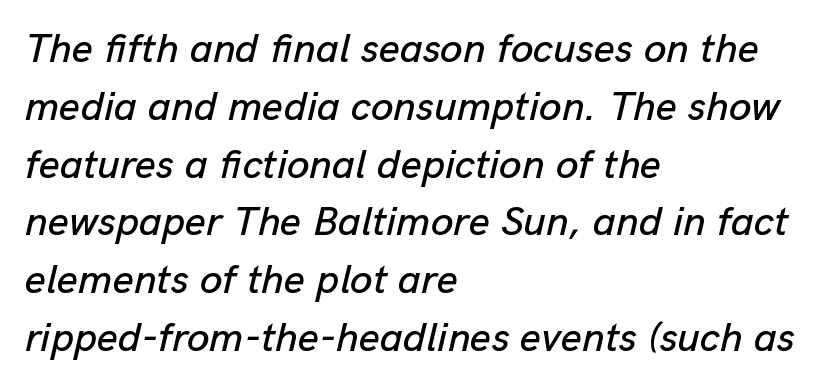
{"italic": "yes", "lean": "right", "slant_degrees": 13, "width": "normal", "stroke_contrast": "low", "x_height": "medium", "monospaced": "no", "underline": "no", "align": "left", "line_spacing": "normal", "line_spacing_ratio": 1.41, "letter_spacing": "normal", "letter_spacing_em": 0.0, "glyph_px": 41}
